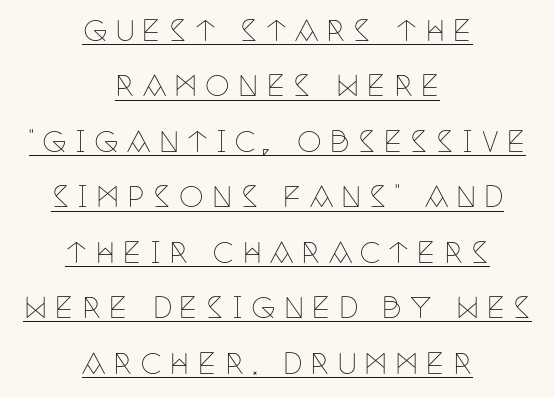
Q: Is the text bold? A: No.
Q: Is the text italic (slanted)? A: No, it is upright.
Q: Is the typeface a serif or a sans-serif typeface? A: Serif.
Q: Is the text underlined? A: Yes.
Q: How is the paragraph aligned? A: Centered.
Q: Is the spacing between letters normal or unusually wide? A: Unusually wide.
Q: Is the spacing between lines tight, normal or loose? A: Loose.
Q: Width (condensed, normal, or wide)? A: Condensed.
Q: Stroke contrast? A: Low.
Q: x-height? A: Large.
Q: Monospaced? A: No.
